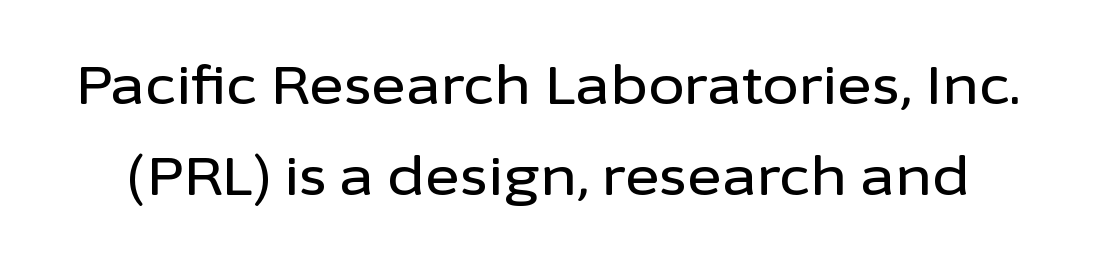
Q: Is the text italic (slanted)? A: No, it is upright.
Q: Is the typeface a serif or a sans-serif typeface? A: Sans-serif.
Q: Is the text underlined? A: No.
Q: Is the spacing between letters normal or unusually wide? A: Normal.
Q: Width (condensed, normal, or wide)? A: Normal.
Q: Stroke contrast? A: Low.
Q: x-height? A: Medium.
Q: Monospaced? A: No.
